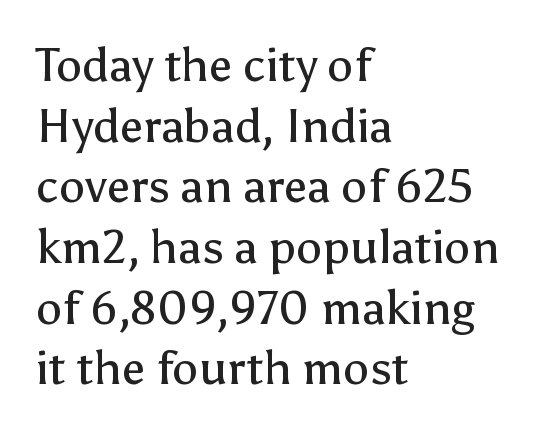
A normal amount of white space separates one row of letters from the next. Observe the ordinary spacing: letters are neighbours, not strangers. The weight would be labelled regular, book, light, or lighter still. These lines are rendered in a variable-pitch font. What kind of face is this? One without serifs — a sans. The rendering anchors every line to the left-hand side.
